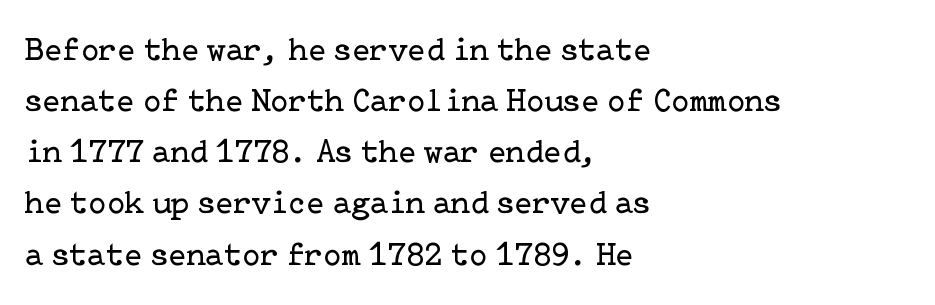
{"serif": "yes", "italic": "no", "bold": "no", "weight": "regular", "width": "normal", "stroke_contrast": "low", "x_height": "medium", "underline": "no", "align": "left", "line_spacing": "normal", "line_spacing_ratio": 1.55, "letter_spacing": "normal", "letter_spacing_em": 0.0, "glyph_px": 33}
